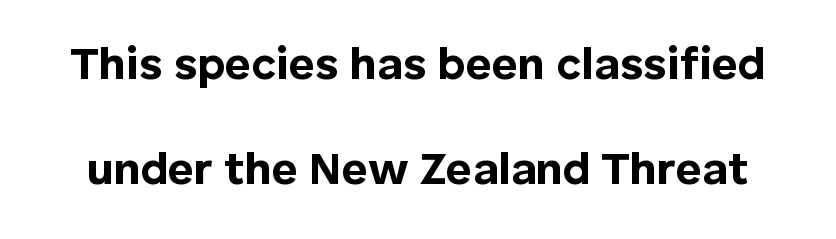
Q: Is the text bold? A: Yes.
Q: Is the text italic (slanted)? A: No, it is upright.
Q: Is the typeface a serif or a sans-serif typeface? A: Sans-serif.
Q: Is the text underlined? A: No.
Q: Is the spacing between letters normal or unusually wide? A: Normal.
Q: Is the spacing between lines tight, normal or loose? A: Loose.
Q: Width (condensed, normal, or wide)? A: Normal.
Q: Stroke contrast? A: Low.
Q: x-height? A: Medium.
Q: Monospaced? A: No.
